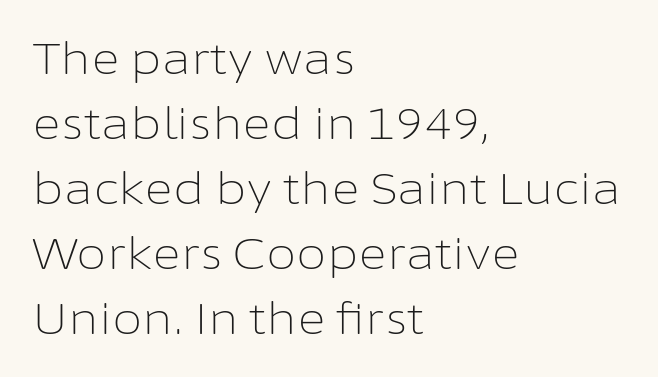
The image shows 44 px light sans-serif type, upright; set left-aligned, normal line spacing (1.48x), normal letter spacing, not underlined; low stroke contrast and a medium x-height.
